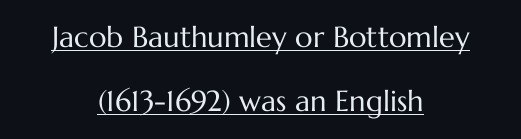
Counters stay open thanks to moderate or lighter strokes. How are the letters spaced? Ordinarily, with no added tracking. Alignment: centered. Proportional: the letters do not fall into vertical columns. The sample's only ornament is a line tracing under the words. A roman cut, with each character standing at attention.
